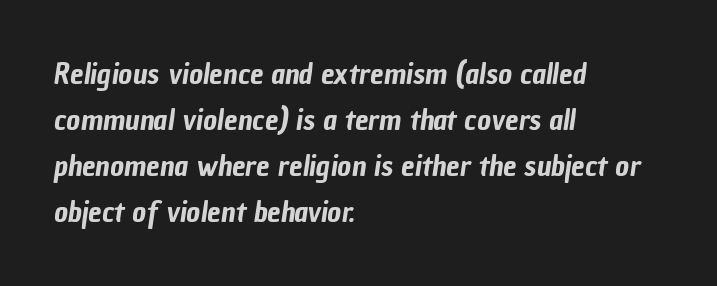
{"serif": "no", "width": "condensed", "stroke_contrast": "low", "x_height": "medium", "monospaced": "no", "underline": "no", "align": "left", "line_spacing": "normal", "line_spacing_ratio": 1.53, "letter_spacing": "normal", "letter_spacing_em": 0.0, "glyph_px": 30}
